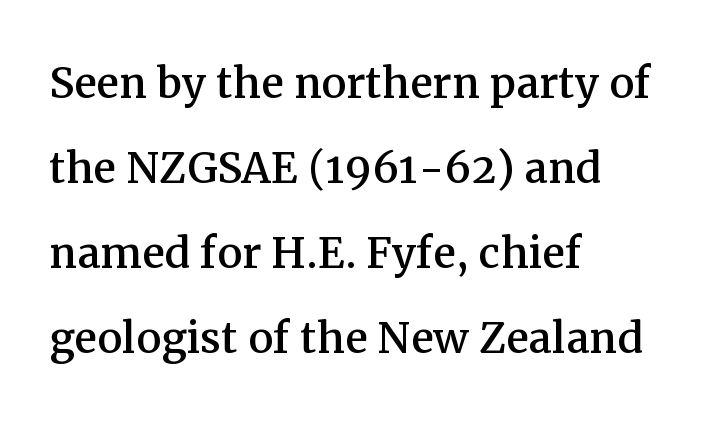
The image shows 56 px serif type, upright; set left-aligned, normal line spacing (1.52x), normal letter spacing, not underlined; medium stroke contrast and a medium x-height.
